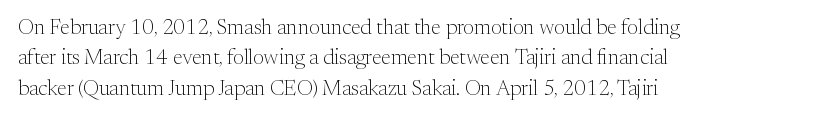
Letter spacing: default. Ink coverage per letter is moderate at most. The rag falls on the right side of this text block. Descenders are the only things crossing below the line. This block has exactly the height ordinary leading produces. This is the regular roman posture of the typeface.
